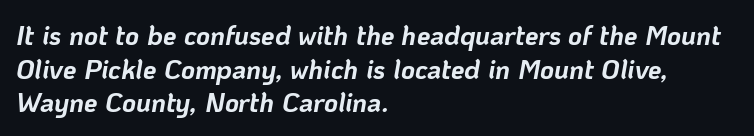
{"italic": "yes", "lean": "right", "slant_degrees": 10, "bold": "yes", "underline": "no", "align": "left", "line_spacing": "normal", "line_spacing_ratio": 1.25, "letter_spacing": "normal", "letter_spacing_em": 0.0, "glyph_px": 27}
